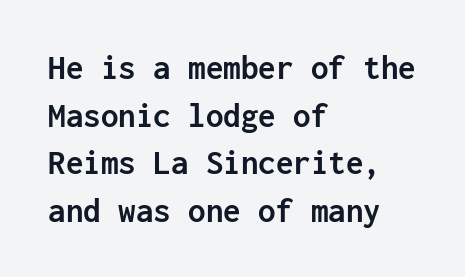
{"serif": "no", "italic": "no", "bold": "yes", "weight": "semibold", "width": "normal", "stroke_contrast": "low", "x_height": "medium", "monospaced": "yes", "underline": "no", "align": "left", "line_spacing": "normal", "line_spacing_ratio": 1.36, "letter_spacing": "normal", "letter_spacing_em": 0.0, "glyph_px": 35}
